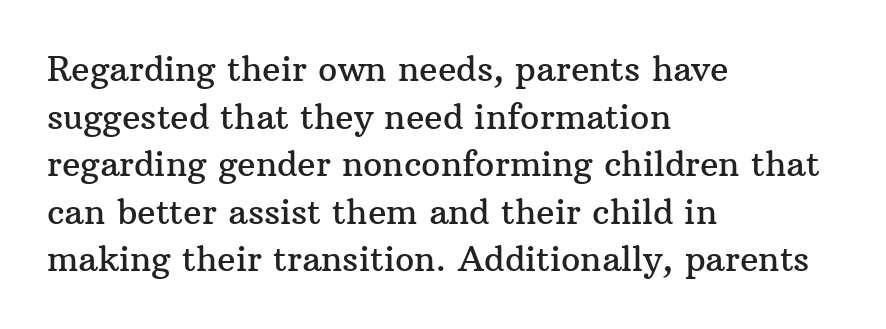
{"serif": "yes", "italic": "no", "width": "normal", "stroke_contrast": "medium", "x_height": "medium", "monospaced": "no", "underline": "no", "align": "left", "line_spacing": "normal", "line_spacing_ratio": 1.4, "letter_spacing": "normal", "letter_spacing_em": 0.0, "glyph_px": 34}
